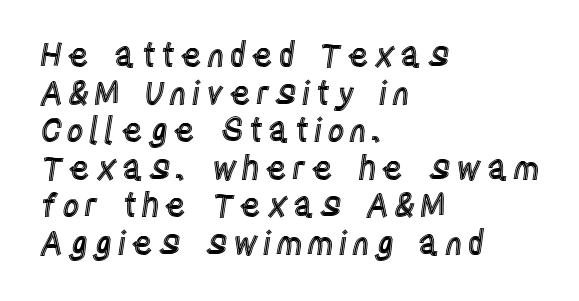
Q: Is the text italic (slanted)? A: Yes.
Q: Is the text underlined? A: No.
Q: How is the paragraph aligned? A: Left-aligned.
Q: Is the spacing between lines tight, normal or loose? A: Tight.
Q: Width (condensed, normal, or wide)? A: Condensed.
Q: x-height? A: Large.
Q: Monospaced? A: No.
